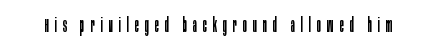
The image shows 20 px text type, upright; set unusually wide letter spacing (+0.29 em), not underlined.
